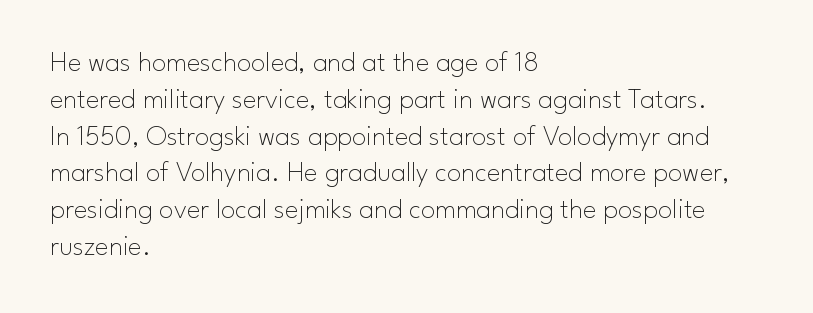
{"serif": "no", "italic": "no", "bold": "no", "weight": "thin", "width": "normal", "stroke_contrast": "low", "x_height": "small", "monospaced": "no", "underline": "no", "align": "left", "line_spacing": "normal", "line_spacing_ratio": 1.27, "letter_spacing": "normal", "letter_spacing_em": 0.0, "glyph_px": 29}
